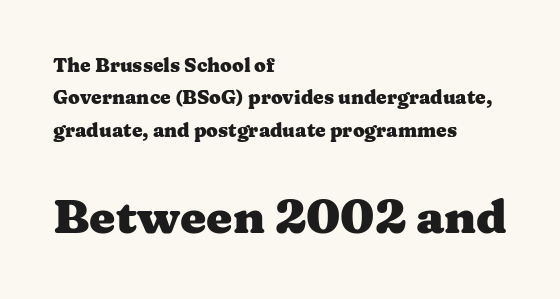
The image shows 47 px heavy, wide serif type, upright; set left-aligned, normal line spacing (1.7x), normal letter spacing, not underlined; the second (bottom) block is 2.47x larger; medium stroke contrast and a medium x-height.
